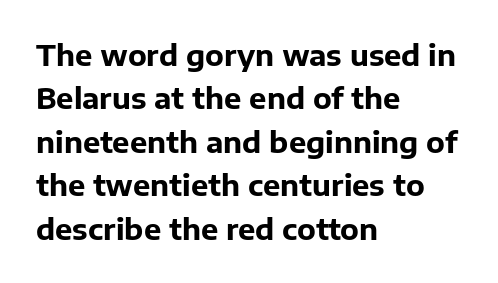
The image shows 29 px bold sans-serif type, upright; set left-aligned, normal line spacing (1.5x), normal letter spacing, not underlined; low stroke contrast and a medium x-height.
